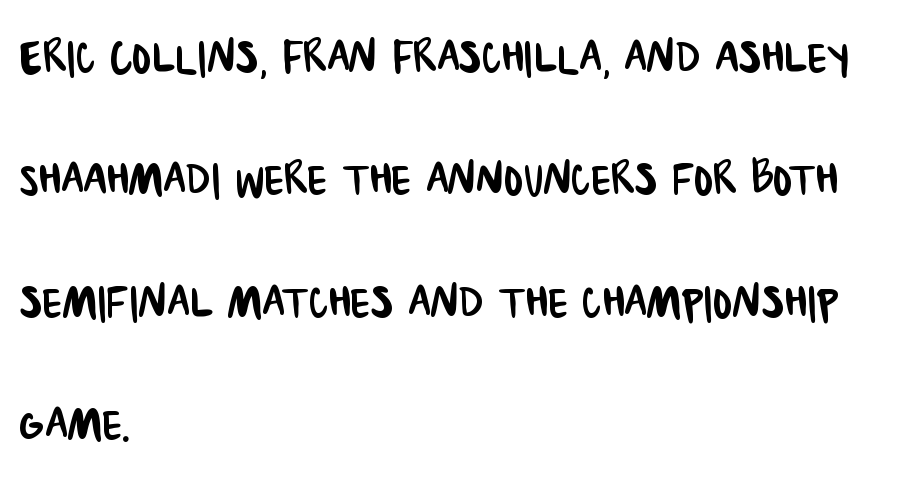
Q: Is the typeface a serif or a sans-serif typeface? A: Sans-serif.
Q: Is the text underlined? A: No.
Q: How is the paragraph aligned? A: Left-aligned.
Q: Is the spacing between letters normal or unusually wide? A: Normal.
Q: Is the spacing between lines tight, normal or loose? A: Loose.
Q: Width (condensed, normal, or wide)? A: Condensed.
Q: Stroke contrast? A: Low.
Q: x-height? A: Large.
Q: Monospaced? A: No.
